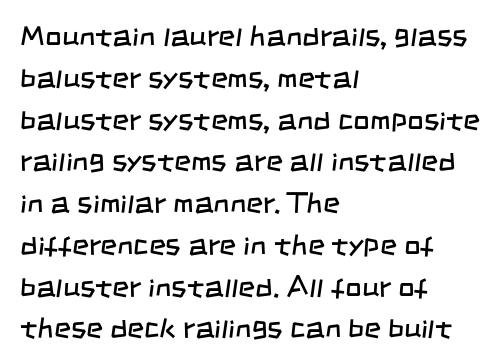
The image shows 29 px regular-weight, condensed sans-serif type; set left-aligned, normal line spacing (1.44x), normal letter spacing, not underlined; low stroke contrast and a large x-height.
